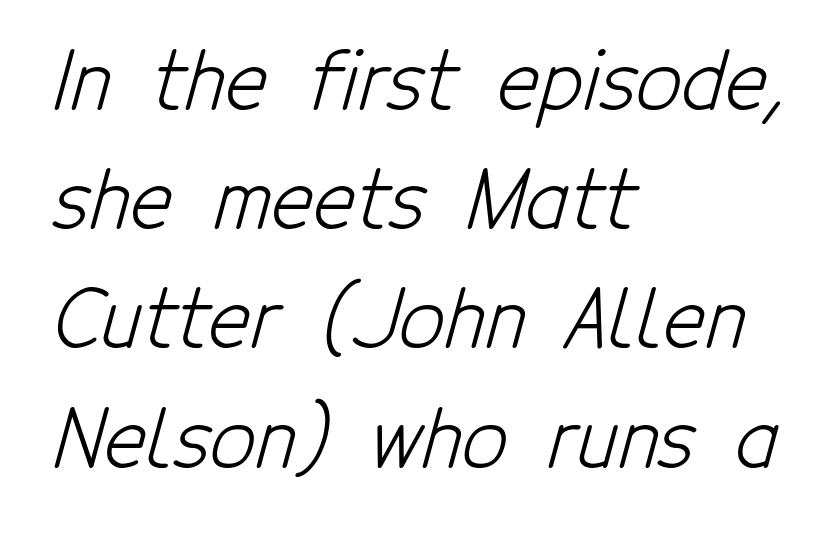
{"serif": "no", "bold": "no", "weight": "light", "width": "condensed", "stroke_contrast": "low", "x_height": "medium", "monospaced": "no", "underline": "no", "align": "left", "line_spacing": "normal", "line_spacing_ratio": 1.49, "letter_spacing": "normal", "letter_spacing_em": 0.0, "glyph_px": 80}
